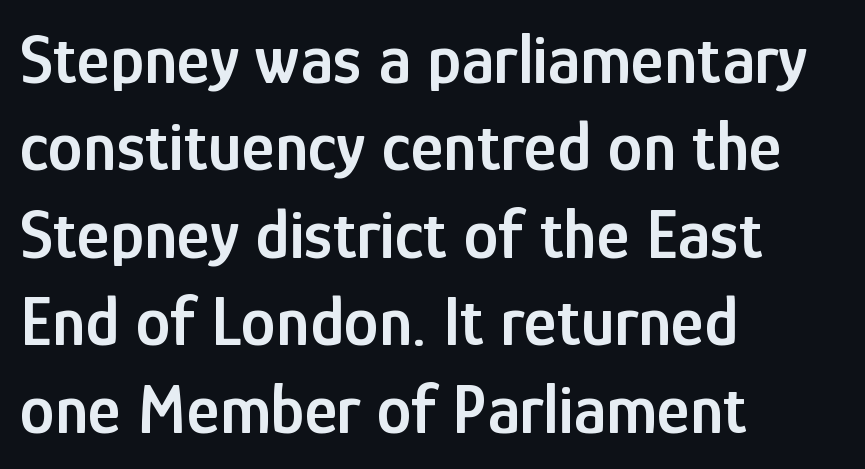
Q: Is the text bold? A: Semi-bold.
Q: Is the text italic (slanted)? A: No, it is upright.
Q: Is the typeface a serif or a sans-serif typeface? A: Sans-serif.
Q: Is the text underlined? A: No.
Q: How is the paragraph aligned? A: Left-aligned.
Q: Is the spacing between letters normal or unusually wide? A: Normal.
Q: Is the spacing between lines tight, normal or loose? A: Normal.
Q: Width (condensed, normal, or wide)? A: Condensed.
Q: Stroke contrast? A: Low.
Q: x-height? A: Medium.
Q: Monospaced? A: No.
